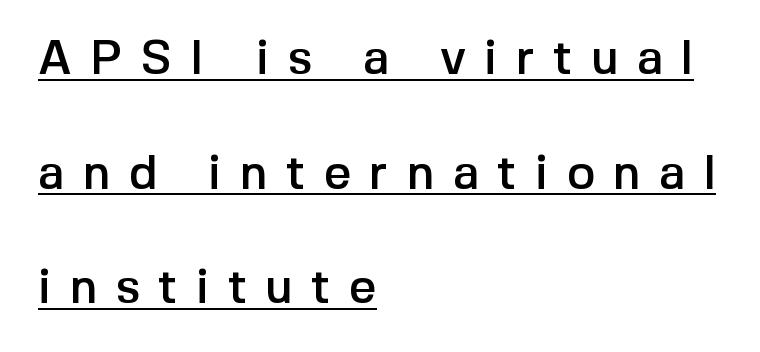
{"serif": "no", "italic": "no", "width": "normal", "x_height": "medium", "monospaced": "no", "underline": "yes", "align": "left", "line_spacing": "loose", "line_spacing_ratio": 2.39, "letter_spacing": "wide", "letter_spacing_em": 0.38, "glyph_px": 48}
